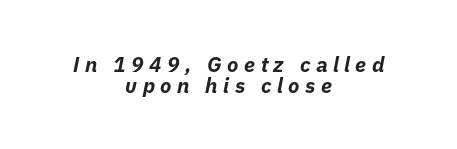
The image shows 21 px bold type, italic (leaning right); set centered, tight line spacing (0.98x), unusually wide letter spacing (+0.26 em), not underlined.
